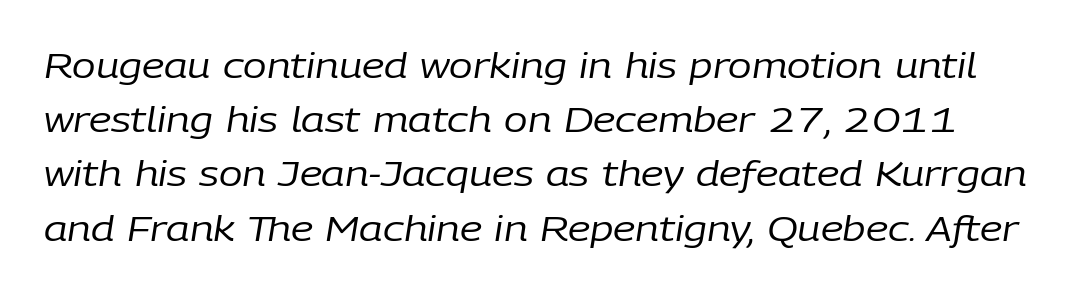
Q: Is the text bold? A: No.
Q: Is the text italic (slanted)? A: Yes, it leans right by about 9 degrees.
Q: Is the text underlined? A: No.
Q: Is the spacing between letters normal or unusually wide? A: Normal.
Q: Is the spacing between lines tight, normal or loose? A: Normal.
Q: Width (condensed, normal, or wide)? A: Normal.
Q: Stroke contrast? A: Low.
Q: x-height? A: Medium.
Q: Monospaced? A: No.
